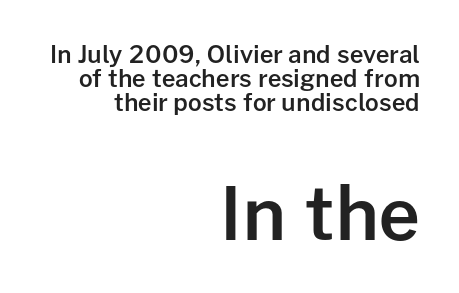
Q: Is the text bold? A: Semi-bold.
Q: Is the text italic (slanted)? A: No, it is upright.
Q: Is the typeface a serif or a sans-serif typeface? A: Sans-serif.
Q: Is the text underlined? A: No.
Q: How is the paragraph aligned? A: Right-aligned.
Q: Is the spacing between letters normal or unusually wide? A: Normal.
Q: Is the spacing between lines tight, normal or loose? A: Tight.
Q: Which block of text is set in a larger size, the first (top) or the second (bottom)? A: The second (bottom) one.
Q: Width (condensed, normal, or wide)? A: Normal.
Q: Stroke contrast? A: Low.
Q: x-height? A: Medium.
Q: Monospaced? A: No.
